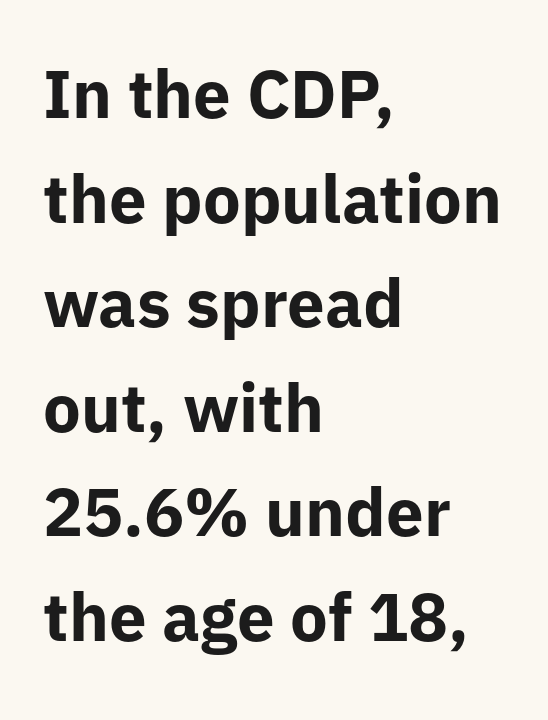
{"serif": "no", "italic": "no", "bold": "yes", "weight": "bold", "width": "normal", "stroke_contrast": "low", "x_height": "medium", "monospaced": "no", "underline": "no", "align": "left", "line_spacing": "normal", "line_spacing_ratio": 1.56, "letter_spacing": "normal", "letter_spacing_em": 0.0, "glyph_px": 67}
